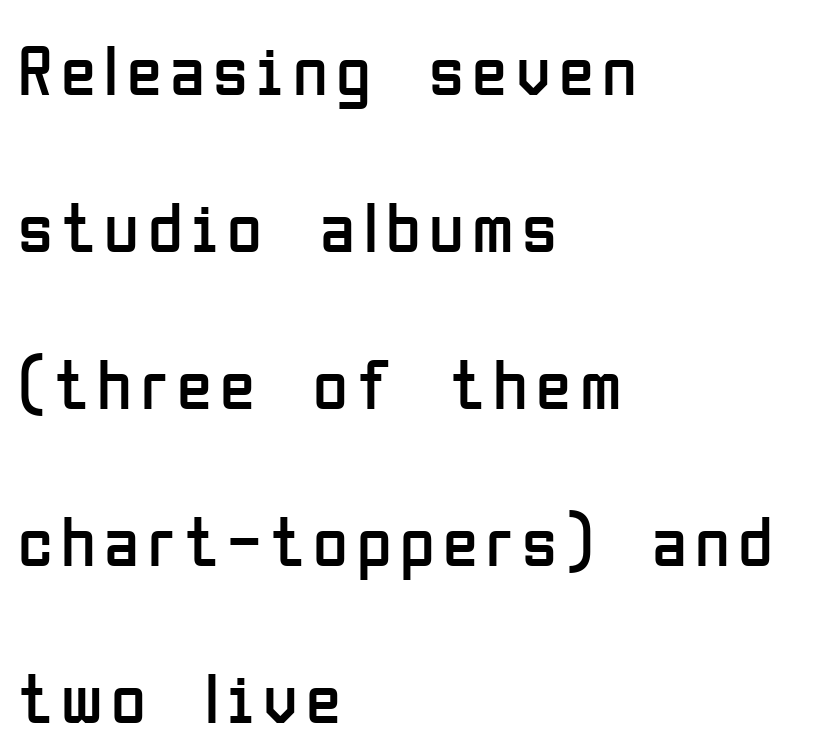
{"serif": "no", "italic": "no", "bold": "no", "weight": "regular", "width": "condensed", "stroke_contrast": "low", "x_height": "medium", "monospaced": "no", "underline": "no", "align": "left", "line_spacing": "loose", "line_spacing_ratio": 2.21, "glyph_px": 71}
